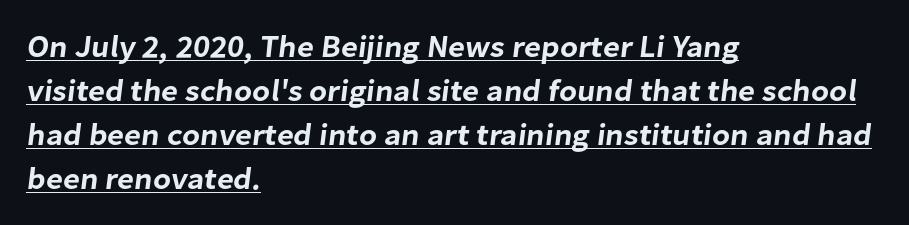
A student would call this left alignment; a typographer would say flush left, rag right. Notice how descenders clear the ascenders below comfortably — that's standard leading. A baseline rule has been typeset under these characters. Tracking value appears to be zero — textbook default spacing. The passage shown is typed in a proportional face where columns would drift.
